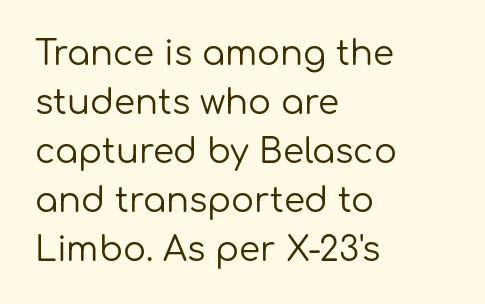
Only glyphs here, with clear space below each row. This reads as an unemphasized weight, regular at the heaviest. The typography opts for an upright posture over an oblique one. You could not count columns in this text — the font is proportionally spaced. The rows are spaced the way most documents space them. Each word holds together tightly as a unit, with standard inter-letter gaps.
